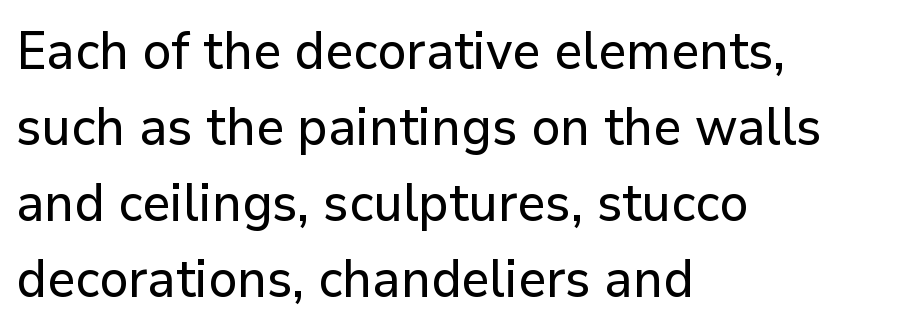
Q: Is the text italic (slanted)? A: No, it is upright.
Q: Is the typeface a serif or a sans-serif typeface? A: Sans-serif.
Q: Is the text underlined? A: No.
Q: How is the paragraph aligned? A: Left-aligned.
Q: Is the spacing between letters normal or unusually wide? A: Normal.
Q: Is the spacing between lines tight, normal or loose? A: Normal.
Q: Width (condensed, normal, or wide)? A: Normal.
Q: Stroke contrast? A: Low.
Q: x-height? A: Medium.
Q: Monospaced? A: No.
